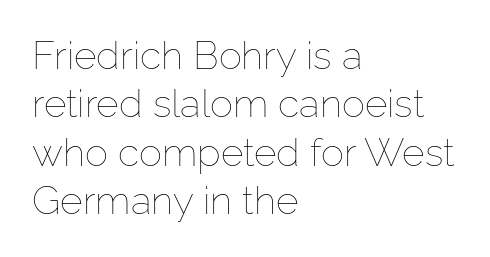
Q: Is the text bold? A: No.
Q: Is the text italic (slanted)? A: No, it is upright.
Q: Is the text underlined? A: No.
Q: How is the paragraph aligned? A: Left-aligned.
Q: Is the spacing between letters normal or unusually wide? A: Normal.
Q: Width (condensed, normal, or wide)? A: Normal.
Q: Stroke contrast? A: Low.
Q: x-height? A: Medium.
Q: Monospaced? A: No.
